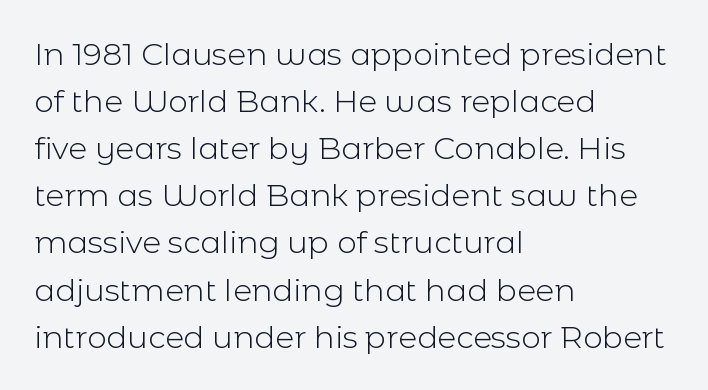
Q: Is the text bold? A: No.
Q: Is the text italic (slanted)? A: No, it is upright.
Q: Is the typeface a serif or a sans-serif typeface? A: Sans-serif.
Q: Is the text underlined? A: No.
Q: How is the paragraph aligned? A: Left-aligned.
Q: Is the spacing between letters normal or unusually wide? A: Normal.
Q: Is the spacing between lines tight, normal or loose? A: Normal.
Q: Width (condensed, normal, or wide)? A: Normal.
Q: x-height? A: Medium.
Q: Monospaced? A: No.
